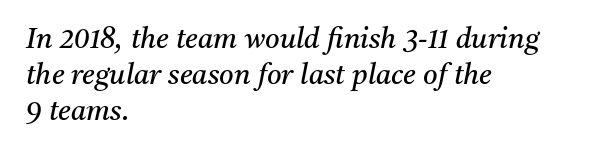
{"serif": "yes", "italic": "yes", "lean": "right", "slant_degrees": 11, "bold": "no", "weight": "regular", "width": "normal", "stroke_contrast": "medium", "x_height": "medium", "monospaced": "no", "underline": "no", "align": "left", "line_spacing": "normal", "line_spacing_ratio": 1.29, "letter_spacing": "normal", "letter_spacing_em": 0.0, "glyph_px": 28}
